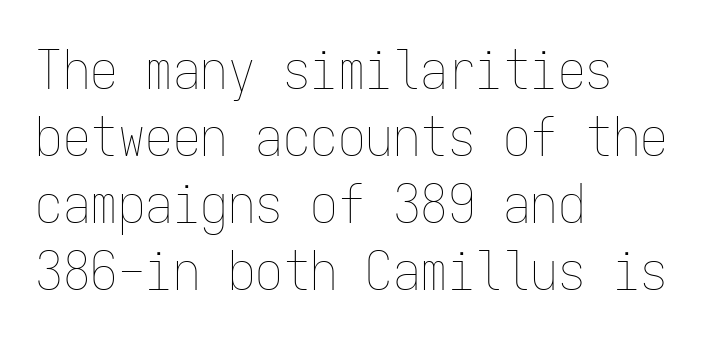
The image shows 55 px thin, condensed type, upright, monospaced; set left-aligned, line spacing 1.22x, normal letter spacing, not underlined; low stroke contrast and a medium x-height.
